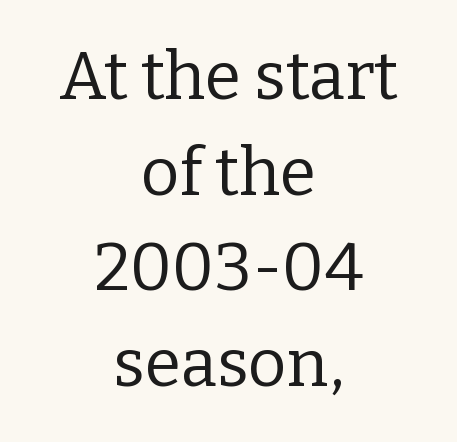
Posture: upright roman. Notice how the passage keeps no hard edge, just a central spine. One glance says typical: line gaps are just what's usual. Characters follow at the spacing the type designer built in. Classification — serif.
